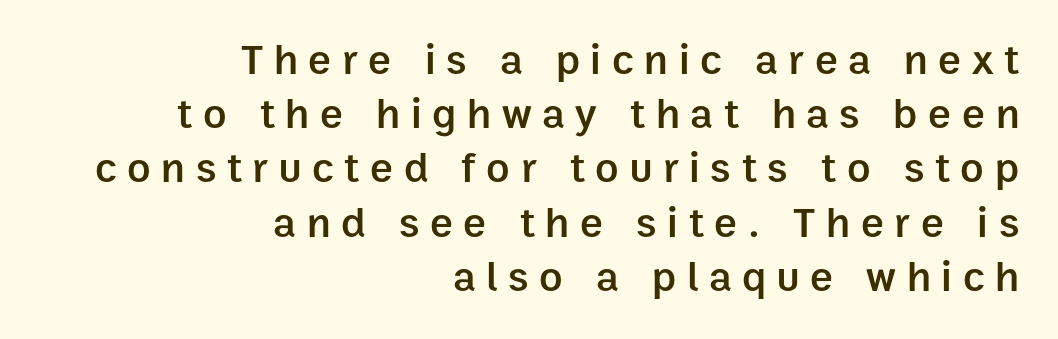
Compared with a flush-left layout, this one pins lines to the opposite, right side. Caption: expanded tracking, letters set apart. The lettering holds an erect, upright posture throughout. The words here are not underlined.
